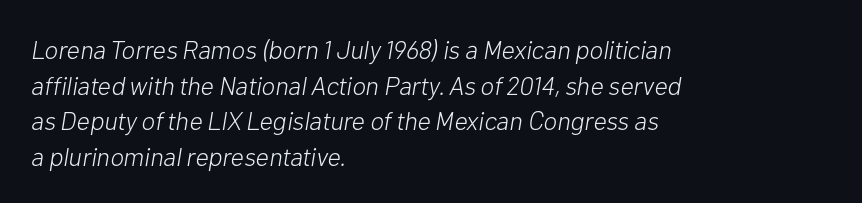
Q: Is the text bold? A: No.
Q: Is the text italic (slanted)? A: Yes, it leans right by about 10 degrees.
Q: Is the text underlined? A: No.
Q: How is the paragraph aligned? A: Left-aligned.
Q: Is the spacing between letters normal or unusually wide? A: Normal.
Q: Is the spacing between lines tight, normal or loose? A: Normal.
